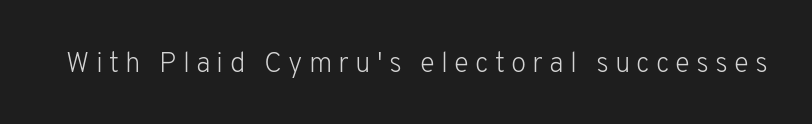
The image shows 28 px light sans-serif type, upright; set unusually wide letter spacing (+0.22 em), not underlined; low stroke contrast and a medium x-height.
